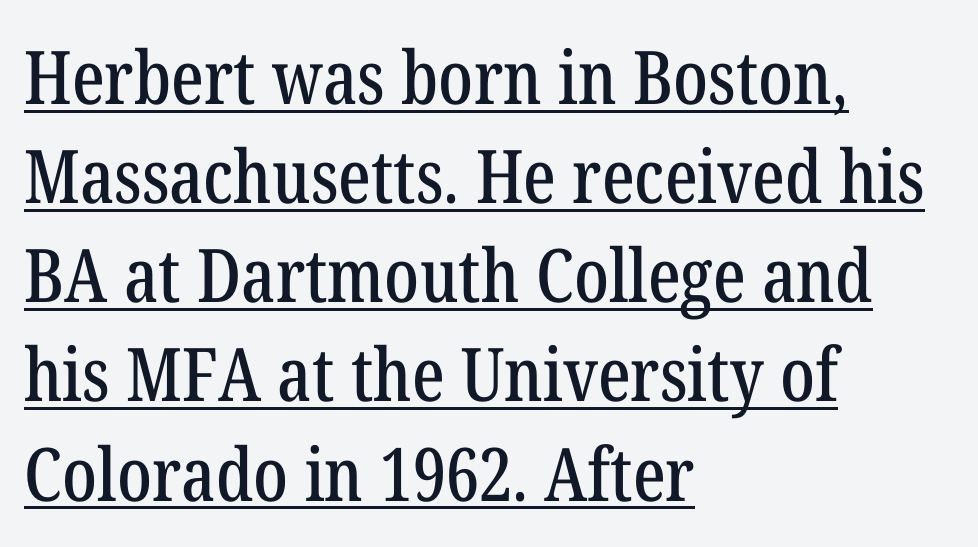
{"serif": "yes", "italic": "no", "width": "condensed", "stroke_contrast": "low", "x_height": "medium", "monospaced": "no", "underline": "yes", "align": "left", "line_spacing": "normal", "line_spacing_ratio": 1.34, "letter_spacing": "normal", "letter_spacing_em": 0.0, "glyph_px": 74}
